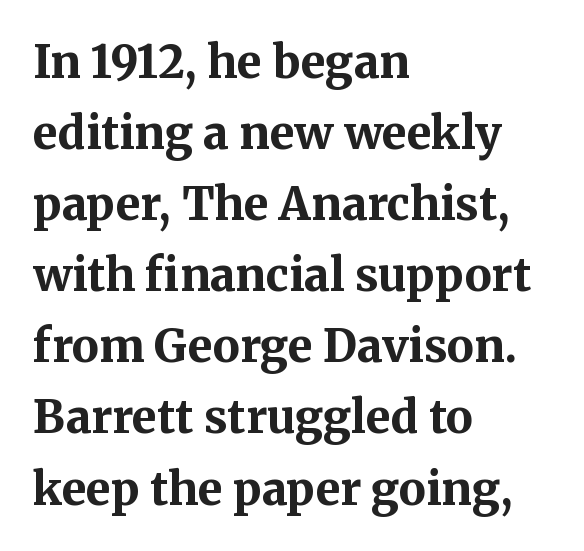
{"serif": "yes", "italic": "no", "bold": "yes", "weight": "bold", "width": "normal", "stroke_contrast": "medium", "x_height": "medium", "monospaced": "no", "underline": "no", "align": "left", "line_spacing": "normal", "line_spacing_ratio": 1.58, "letter_spacing": "normal", "letter_spacing_em": 0.0, "glyph_px": 45}
